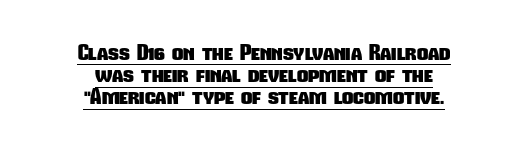
The image shows 22 px bold type; set centered, tight line spacing (1.01x), normal letter spacing, underlined.
